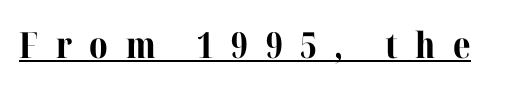
Note the varied advance widths — an 'i' is clearly narrower than an 'm'. Compared with an ordinary text face, these strokes are far heavier — a full bold. When letters stand straight like this, we call the style roman or upright. You could only call the tracking loose — the letters float apart. The face used here appears with an underline applied.
